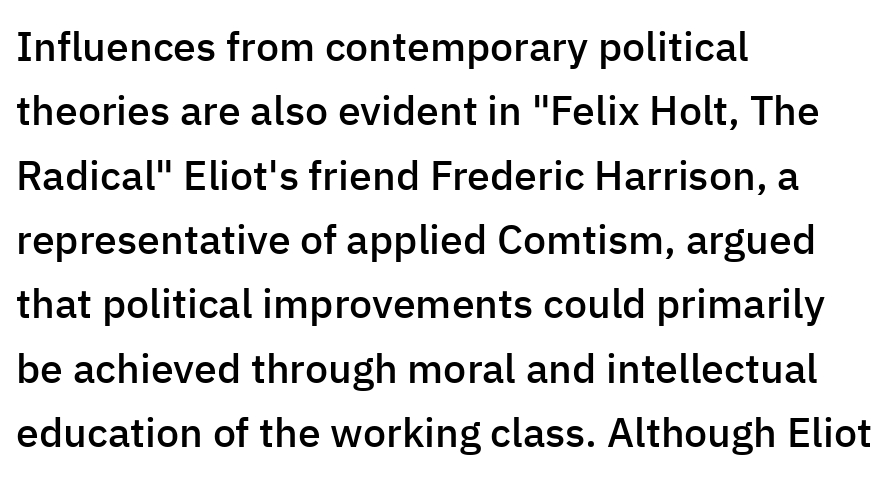
Q: Is the text bold? A: Semi-bold.
Q: Is the text italic (slanted)? A: No, it is upright.
Q: Is the typeface a serif or a sans-serif typeface? A: Sans-serif.
Q: Is the text underlined? A: No.
Q: How is the paragraph aligned? A: Left-aligned.
Q: Is the spacing between letters normal or unusually wide? A: Normal.
Q: Is the spacing between lines tight, normal or loose? A: Normal.
Q: Width (condensed, normal, or wide)? A: Normal.
Q: Stroke contrast? A: Low.
Q: x-height? A: Medium.
Q: Monospaced? A: No.
